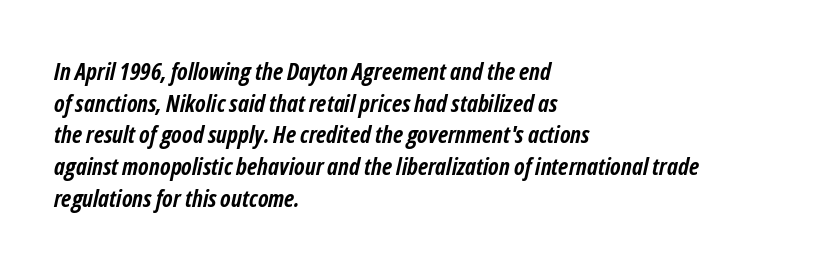
The image shows 24 px bold type, italic (leaning right); set left-aligned, normal line spacing (1.32x), normal letter spacing, not underlined.
